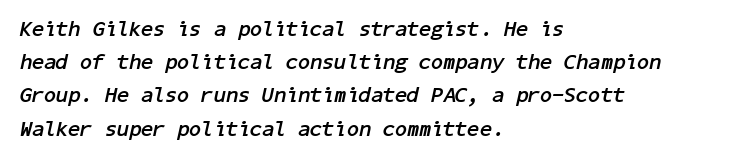
{"italic": "yes", "lean": "right", "slant_degrees": 11, "bold": "yes", "underline": "no", "align": "left", "line_spacing": "normal", "line_spacing_ratio": 1.51, "letter_spacing": "normal", "letter_spacing_em": 0.0, "glyph_px": 22}
